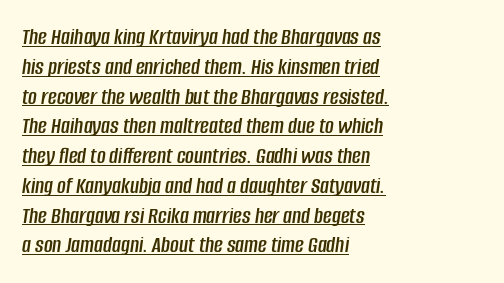
Q: Is the text italic (slanted)? A: Yes, it leans right by about 8 degrees.
Q: Is the text underlined? A: Yes.
Q: How is the paragraph aligned? A: Left-aligned.
Q: Is the spacing between letters normal or unusually wide? A: Normal.
